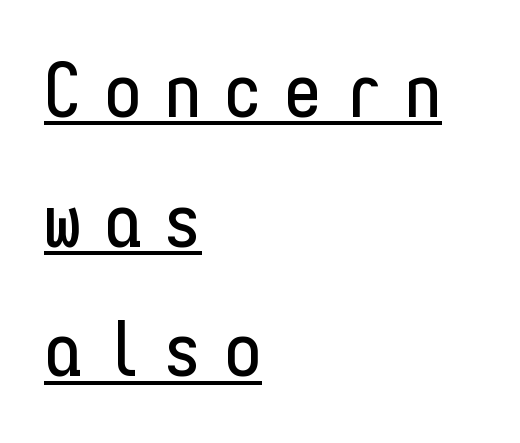
Q: Is the text italic (slanted)? A: No, it is upright.
Q: Is the typeface a serif or a sans-serif typeface? A: Sans-serif.
Q: Is the text underlined? A: Yes.
Q: How is the paragraph aligned? A: Left-aligned.
Q: Is the spacing between letters normal or unusually wide? A: Unusually wide.
Q: Width (condensed, normal, or wide)? A: Condensed.
Q: Stroke contrast? A: Low.
Q: x-height? A: Medium.
Q: Monospaced? A: Yes.
